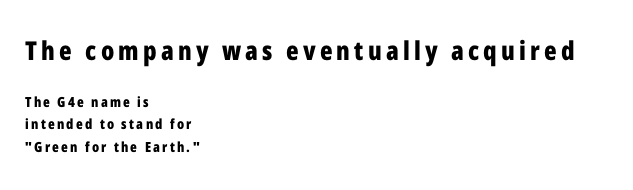
Q: Is the text bold? A: Yes.
Q: Is the text italic (slanted)? A: No, it is upright.
Q: Is the text underlined? A: No.
Q: How is the paragraph aligned? A: Left-aligned.
Q: Is the spacing between lines tight, normal or loose? A: Normal.
Q: Which block of text is set in a larger size, the first (top) or the second (bottom)? A: The first (top) one.
